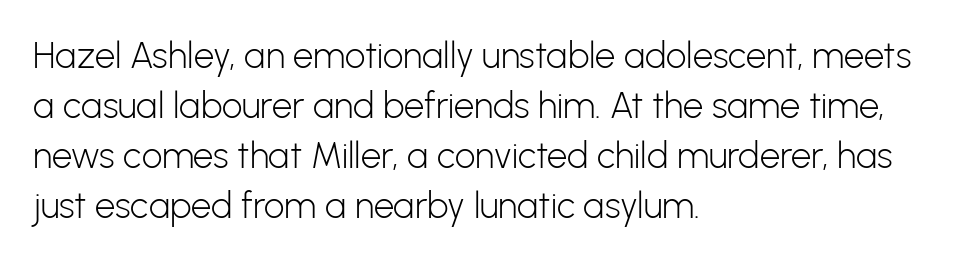
If you drew a ruler down the left edge, every line would touch it. The strip under each line holds only bare page. It's the straight-up-and-down kind of type. How are the letters spaced? Ordinarily, with no added tracking. Look at the bottom of the vertical strokes: they stop flat, with no serifs.
